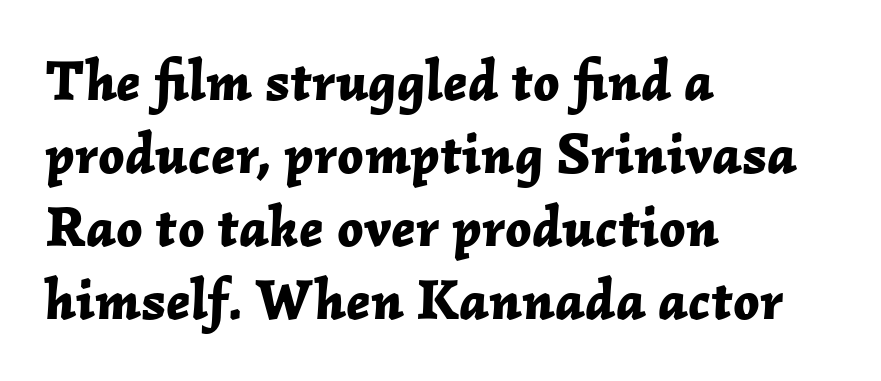
Leftover space on each line is placed entirely after the last word. Heft: maximum for text — a bold. Compared with typical body copy, the letter spacing here is the same. Looking at the ascenders, they clearly lean. Normally led — the rows are evenly, conventionally spaced.
